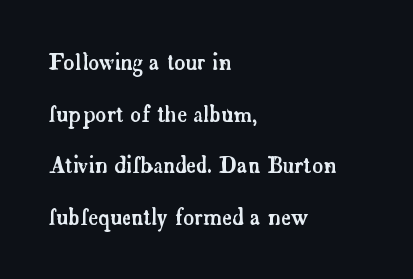
{"italic": "no", "underline": "no", "align": "left", "line_spacing": "loose", "line_spacing_ratio": 2.46, "letter_spacing": "normal", "letter_spacing_em": 0.0, "glyph_px": 21}
